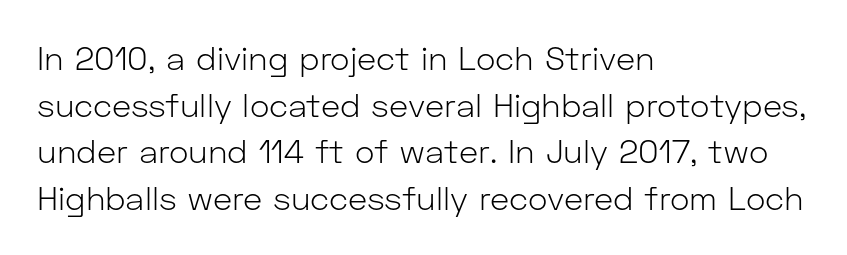
{"serif": "no", "italic": "no", "bold": "no", "weight": "light", "width": "normal", "stroke_contrast": "low", "x_height": "medium", "monospaced": "no", "underline": "no", "align": "left", "line_spacing": "normal", "line_spacing_ratio": 1.41, "letter_spacing": "normal", "letter_spacing_em": 0.0, "glyph_px": 33}
